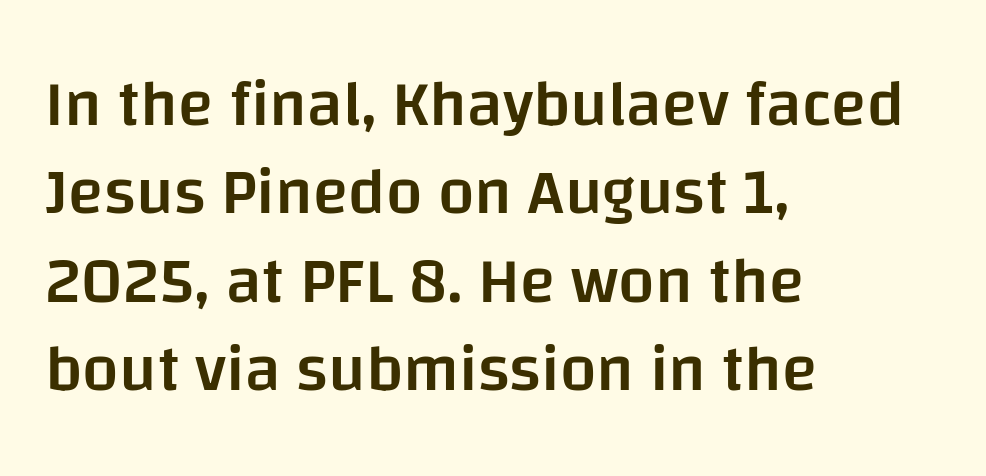
Is this a fixed-width face? No — the glyphs have proportional, varying widths. A classic flush-left, rag-right setting is used for this passage. Nothing unusual about the tracking: characters are spaced as the font intends. Vertical strokes here are truly vertical. The rows are spaced the way most documents space them.
